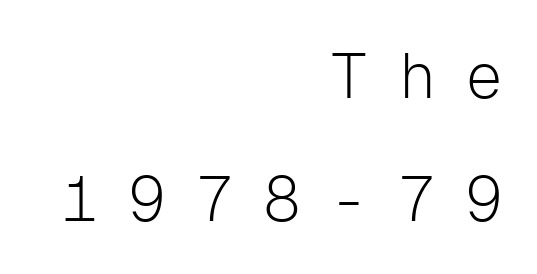
Q: Is the text bold? A: No.
Q: Is the text italic (slanted)? A: No, it is upright.
Q: Is the typeface a serif or a sans-serif typeface? A: Sans-serif.
Q: Is the text underlined? A: No.
Q: How is the paragraph aligned? A: Right-aligned.
Q: Is the spacing between letters normal or unusually wide? A: Unusually wide.
Q: Is the spacing between lines tight, normal or loose? A: Loose.
Q: Width (condensed, normal, or wide)? A: Normal.
Q: Stroke contrast? A: Low.
Q: x-height? A: Medium.
Q: Monospaced? A: Yes.
